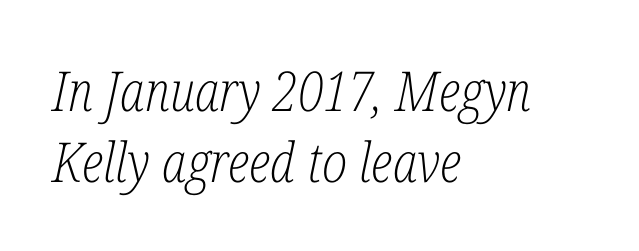
Descenders are the only things crossing below the line. Compared with ordinary roman type, these characters are visibly tilted. The horizontal fit of the characters is conventional and even. A normal amount of white space separates one row of letters from the next.
